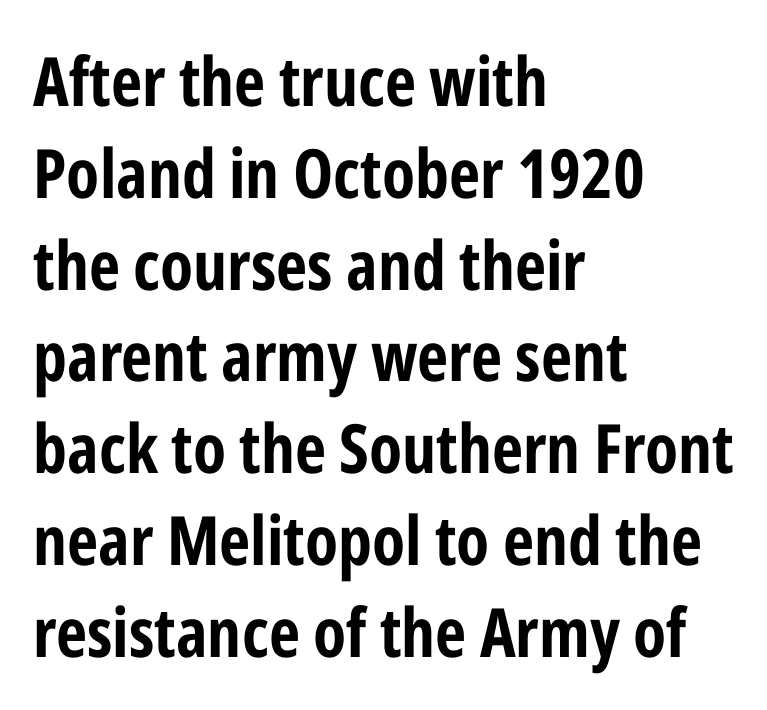
{"serif": "no", "italic": "no", "bold": "yes", "weight": "bold", "width": "condensed", "stroke_contrast": "low", "x_height": "medium", "monospaced": "no", "underline": "no", "align": "left", "line_spacing": "normal", "line_spacing_ratio": 1.35, "letter_spacing": "normal", "letter_spacing_em": 0.0, "glyph_px": 68}
